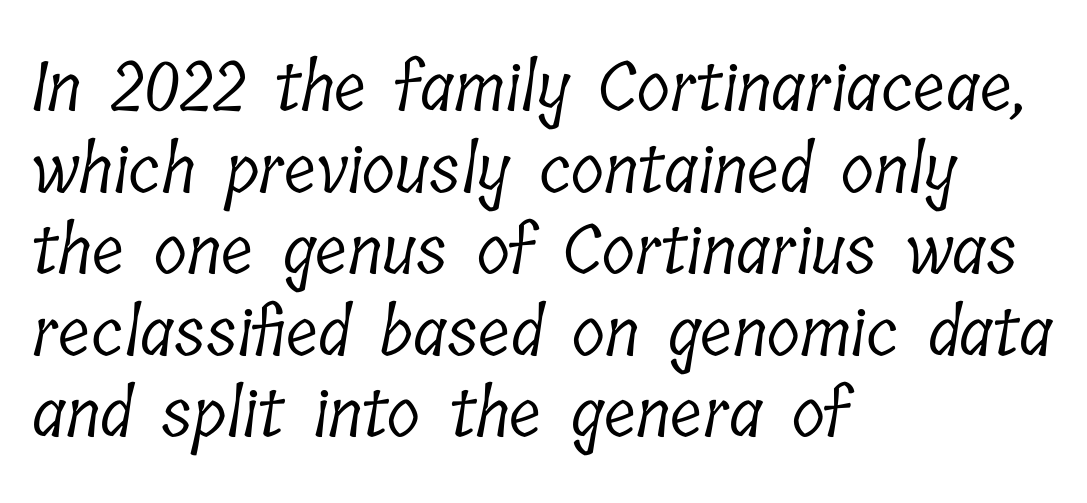
{"serif": "yes", "bold": "no", "weight": "light", "width": "condensed", "stroke_contrast": "low", "x_height": "medium", "monospaced": "no", "underline": "no", "align": "left", "line_spacing_ratio": 1.2, "letter_spacing": "normal", "letter_spacing_em": 0.0, "glyph_px": 68}
